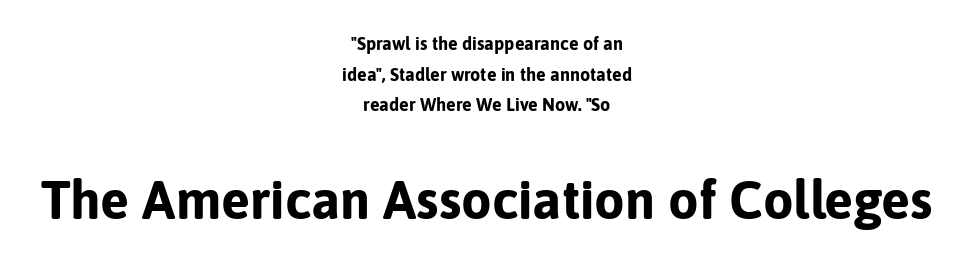
{"serif": "no", "italic": "no", "bold": "yes", "weight": "bold", "width": "normal", "stroke_contrast": "low", "x_height": "medium", "monospaced": "no", "underline": "no", "align": "center", "line_spacing": "normal", "line_spacing_ratio": 1.7, "letter_spacing": "normal", "letter_spacing_em": 0.0, "larger_block": "second", "size_ratio": 3.0, "glyph_px": 54}
